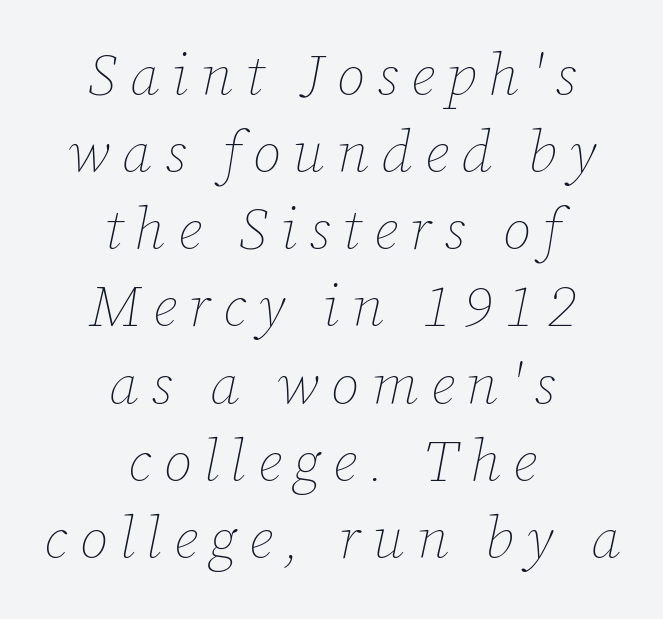
{"italic": "yes", "lean": "right", "slant_degrees": 12, "bold": "no", "weight": "thin", "width": "normal", "stroke_contrast": "low", "x_height": "medium", "monospaced": "no", "underline": "no", "align": "center", "line_spacing": "normal", "line_spacing_ratio": 1.33, "letter_spacing": "wide", "letter_spacing_em": 0.21, "glyph_px": 58}
